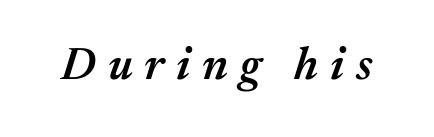
The axis of the letterforms is tilted away from vertical. A typesetter would call this proportional, since set widths differ per character. A typesetter would call this heavily tracked-out type. Glance below the letters and you will spot only blank space.
